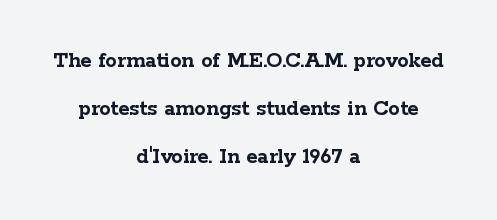
The image shows 23 px bold type, upright; set centered, loose line spacing (2.09x), normal letter spacing, not underlined.
